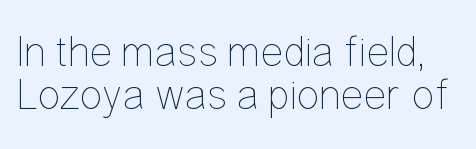
Honestly, the letter spacing is just normal — you wouldn't notice it. Proportional: the letters do not fall into vertical columns. The strip under each line holds only bare page. Ascenders rise straight up at ninety degrees. The strokes carry an ordinary text weight at most.
